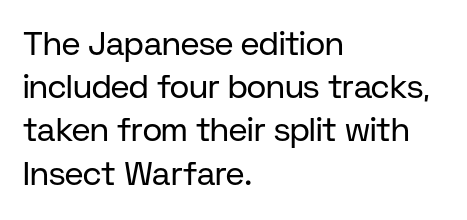
The image shows 33 px regular-weight sans-serif type, upright; set left-aligned, normal line spacing (1.31x), normal letter spacing, not underlined; low stroke contrast and a medium x-height.
